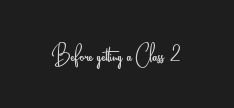
Is this a sans? Yes — the strokes have no serifs. Glyph-to-glyph distance matches everyday printed text. Spacing verdict: proportional, widths tailored to each character. The passage shown is not bold in any degree. The space directly below the letters is spotless.
